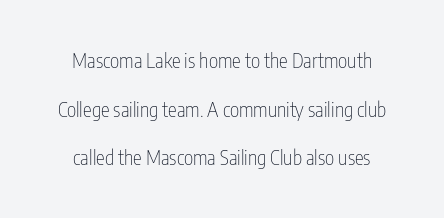
Q: Is the text bold? A: No.
Q: Is the text italic (slanted)? A: No, it is upright.
Q: Is the text underlined? A: No.
Q: Is the spacing between letters normal or unusually wide? A: Normal.
Q: Is the spacing between lines tight, normal or loose? A: Loose.
